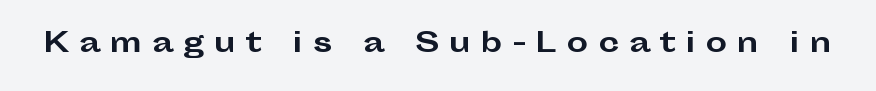
{"italic": "no", "bold": "yes", "underline": "no", "letter_spacing": "wide", "letter_spacing_em": 0.37, "glyph_px": 27}
